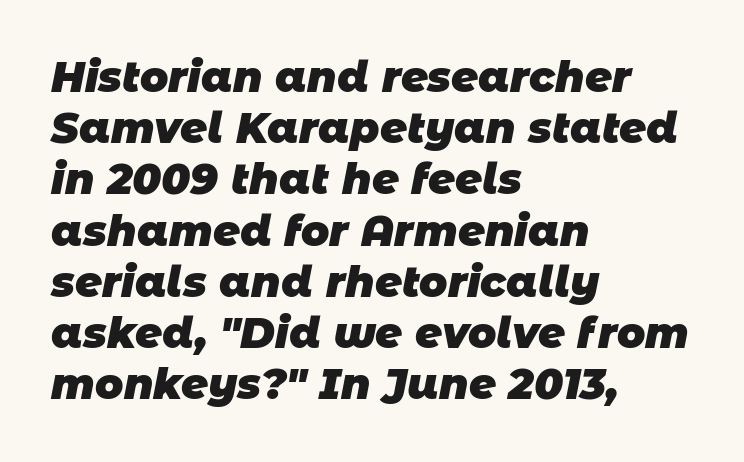
The face used here is proportionally spaced, like ordinary book or web type. Is the type bold? Yes — the strokes are clearly thick and heavy. Typeset ragged right — the left edge is the straight one. Underlining? Definitely not there.
